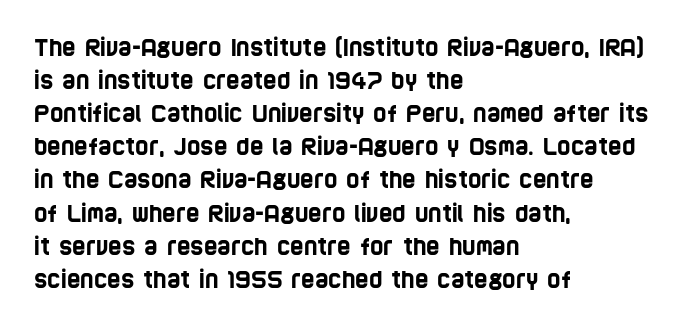
Q: Is the text underlined? A: No.
Q: How is the paragraph aligned? A: Left-aligned.
Q: Is the spacing between letters normal or unusually wide? A: Normal.
Q: Is the spacing between lines tight, normal or loose? A: Normal.
